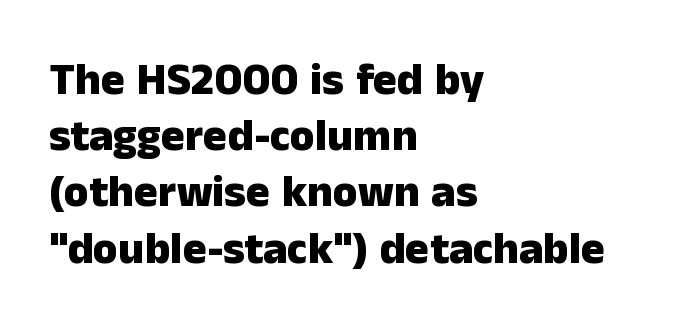
These lines were composed using upright roman letters. As a designer I'd log this as weight 700, bold. The specimen omits any rule beneath the text block's lines. In CSS terms this would be text-align: left. Are there feet on the stems? There aren't — it's a sans.
